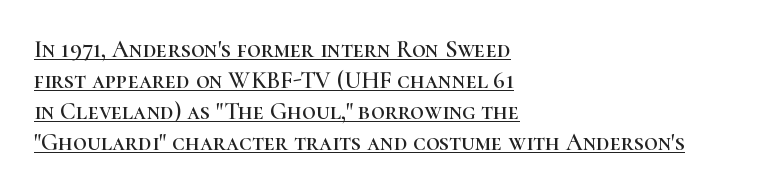
{"italic": "no", "underline": "yes", "align": "left", "line_spacing": "normal", "line_spacing_ratio": 1.29, "letter_spacing": "normal", "letter_spacing_em": 0.0, "glyph_px": 24}
